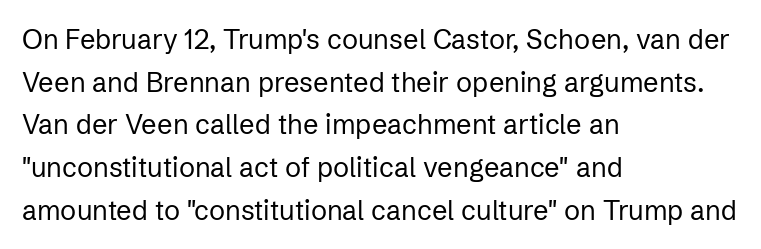
The ragged edge is on the right, which tells us the setting is flush left. Vertical strokes here are truly vertical. Heaviness? Minimal to ordinary, like unemphasized prose. Lines of text with bare space underneath.
